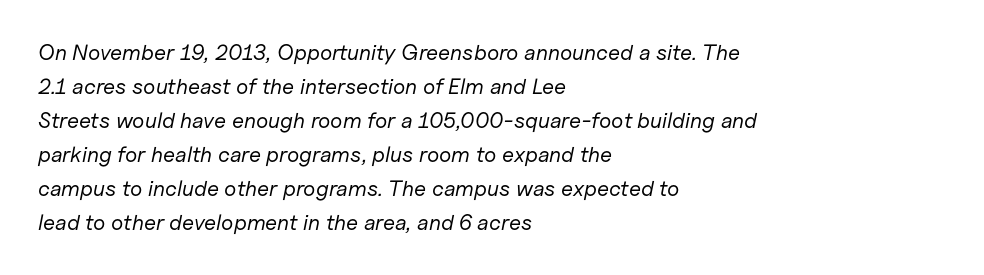
One-word summary of the alignment: left. The line texture is even and compact thanks to regular tracking. Descender tails drop into unmarked territory. The specimen reads as italic at a glance. Normally led — the rows are evenly, conventionally spaced.
